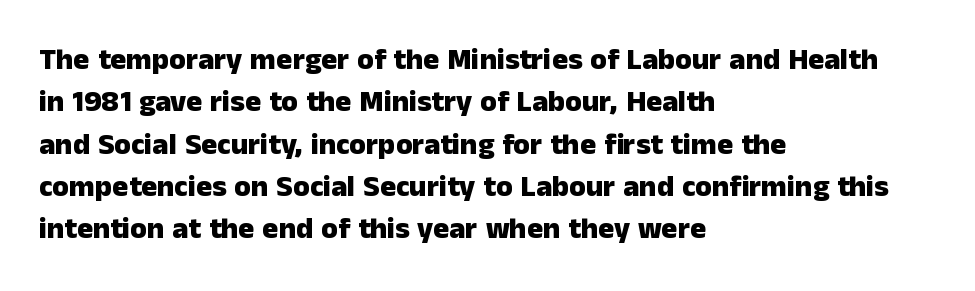
Leading: standard. Default kerning and tracking; the words read as compact shapes. The face used here is proportionally spaced, like ordinary book or web type. This is roman type, the default non-slanted kind. A typesetter would label this face a sans. These lines stack with their left ends in a neat column.
